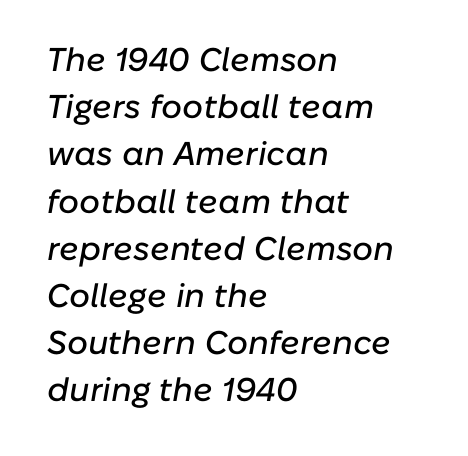
{"italic": "yes", "lean": "right", "slant_degrees": 10, "width": "normal", "stroke_contrast": "low", "x_height": "medium", "monospaced": "no", "underline": "no", "align": "left", "line_spacing": "normal", "line_spacing_ratio": 1.43, "letter_spacing": "normal", "letter_spacing_em": 0.0, "glyph_px": 33}
